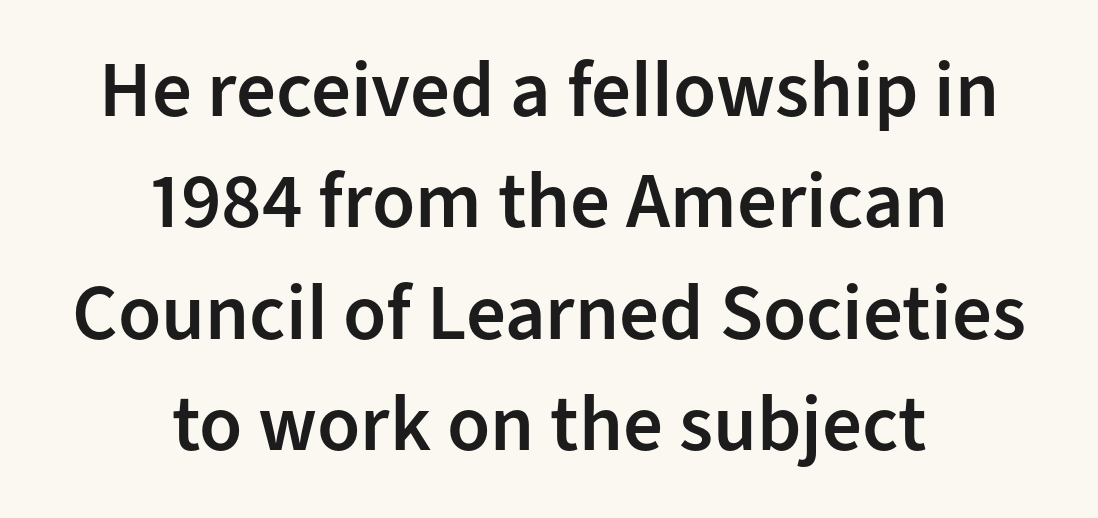
Q: Is the text bold? A: Semi-bold.
Q: Is the text italic (slanted)? A: No, it is upright.
Q: Is the typeface a serif or a sans-serif typeface? A: Sans-serif.
Q: Is the text underlined? A: No.
Q: How is the paragraph aligned? A: Centered.
Q: Is the spacing between letters normal or unusually wide? A: Normal.
Q: Is the spacing between lines tight, normal or loose? A: Normal.
Q: Width (condensed, normal, or wide)? A: Normal.
Q: Stroke contrast? A: Low.
Q: x-height? A: Medium.
Q: Monospaced? A: No.
